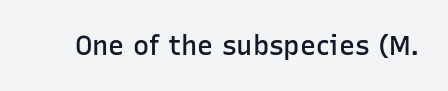
The image shows 27 px text type, upright; set normal letter spacing, not underlined.
